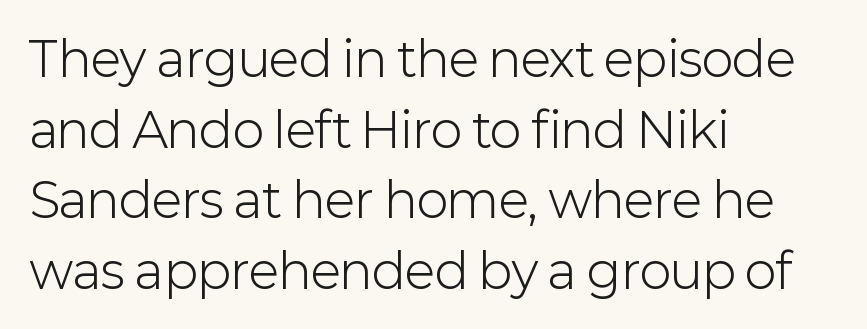
Q: Is the text bold? A: No.
Q: Is the text italic (slanted)? A: No, it is upright.
Q: Is the typeface a serif or a sans-serif typeface? A: Sans-serif.
Q: Is the text underlined? A: No.
Q: How is the paragraph aligned? A: Left-aligned.
Q: Is the spacing between letters normal or unusually wide? A: Normal.
Q: Is the spacing between lines tight, normal or loose? A: Normal.
Q: Width (condensed, normal, or wide)? A: Normal.
Q: Stroke contrast? A: Low.
Q: x-height? A: Medium.
Q: Monospaced? A: No.
